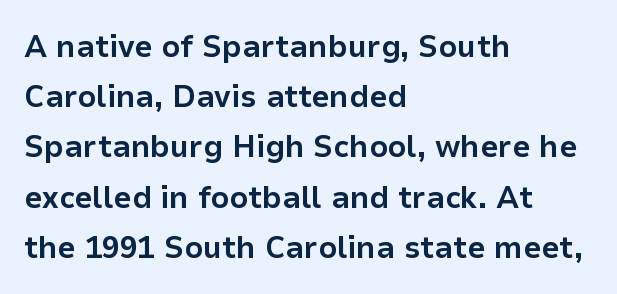
The image shows 32 px bold sans-serif type, upright; set left-aligned, normal line spacing (1.57x), normal letter spacing, not underlined; low stroke contrast and a medium x-height.
